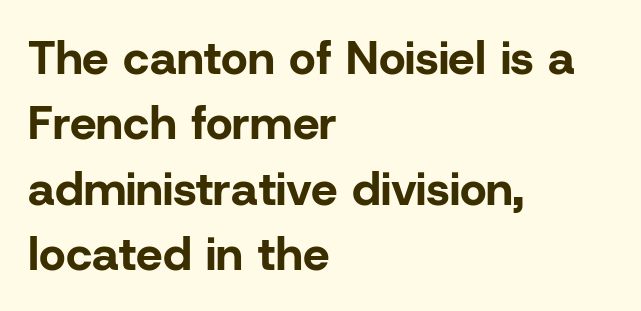
{"serif": "no", "italic": "no", "bold": "yes", "weight": "bold", "width": "normal", "stroke_contrast": "low", "x_height": "medium", "monospaced": "no", "underline": "no", "align": "left", "line_spacing": "normal", "line_spacing_ratio": 1.39, "letter_spacing": "normal", "letter_spacing_em": 0.0, "glyph_px": 47}
